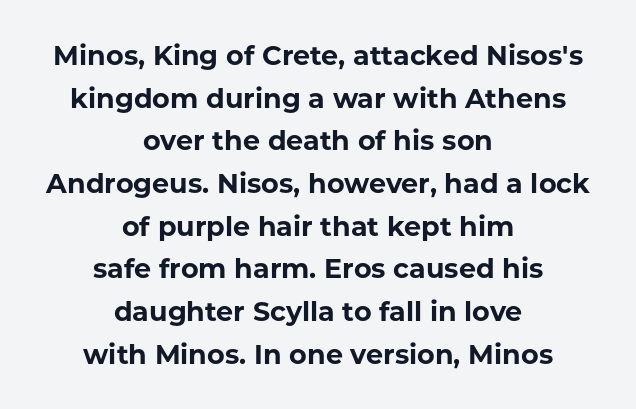
{"italic": "no", "bold": "yes", "underline": "no", "align": "center", "line_spacing": "normal", "line_spacing_ratio": 1.58, "letter_spacing": "normal", "letter_spacing_em": 0.0, "glyph_px": 27}
